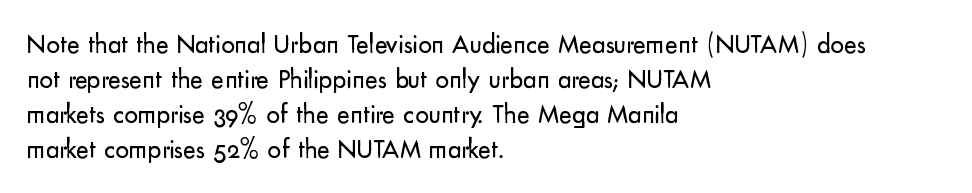
Q: Is the text bold? A: No.
Q: Is the text italic (slanted)? A: No, it is upright.
Q: Is the text underlined? A: No.
Q: How is the paragraph aligned? A: Left-aligned.
Q: Is the spacing between letters normal or unusually wide? A: Normal.
Q: Is the spacing between lines tight, normal or loose? A: Normal.
